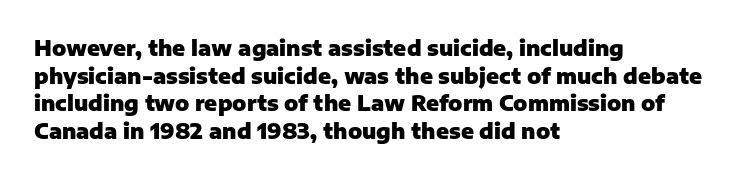
Normally led — the rows are evenly, conventionally spaced. Caption: standard tracking, unaltered. Check the space under the baseline: it is left empty. This sample is left-justified, so line endings fall wherever the words run out. These lines were composed using upright roman letters.
